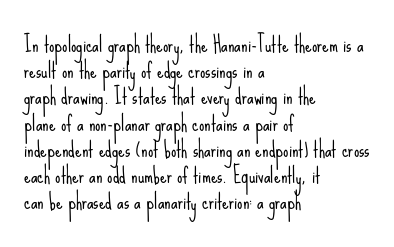
The image shows 21 px text type, upright; set left-aligned, normal line spacing (1.25x), normal letter spacing, not underlined.
